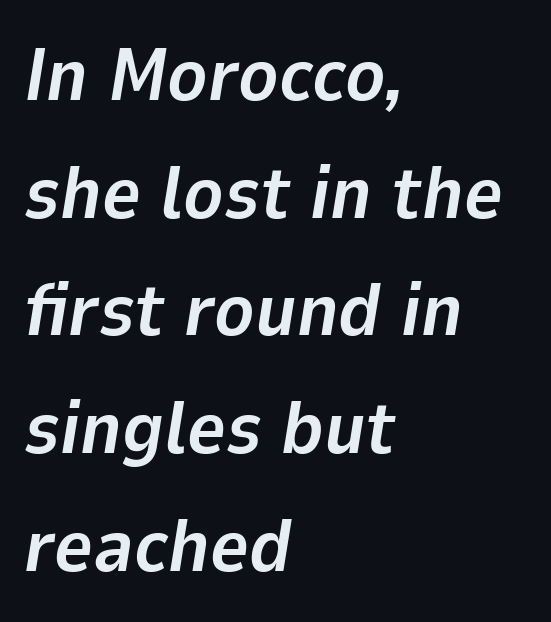
{"italic": "yes", "lean": "right", "slant_degrees": 9, "bold": "yes", "weight": "bold", "width": "normal", "stroke_contrast": "low", "x_height": "medium", "monospaced": "no", "underline": "no", "align": "left", "line_spacing": "normal", "line_spacing_ratio": 1.57, "letter_spacing": "normal", "letter_spacing_em": 0.0, "glyph_px": 75}
